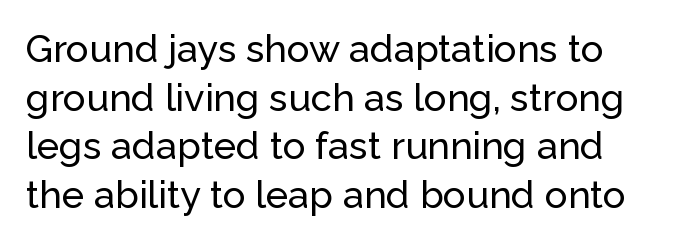
Check the space under the baseline: it is left empty. A typesetter would mark this as roman, not italic. Summary of vertical rhythm: regular, with standard interline spacing. In CSS terms this would be text-align: left. Observe the ordinary spacing: letters are neighbours, not strangers.
